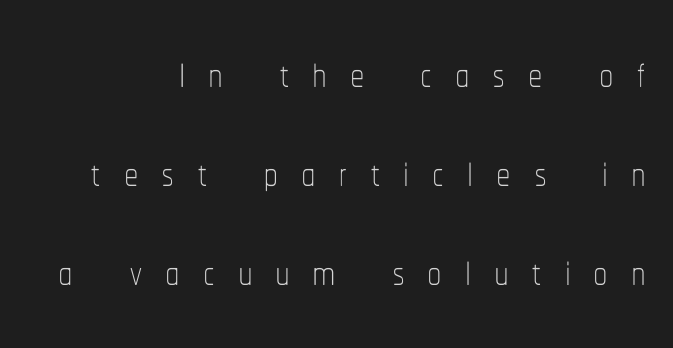
A roman cut, with each character standing at attention. There is plenty of visible air inserted between adjacent glyphs. This is not heavy type; no bold has been used. Teacher's note: observe the even right margin — that is flush-right alignment. The face used here is proportionally spaced, like ordinary book or web type. Only glyphs here, with clear space below each row.
